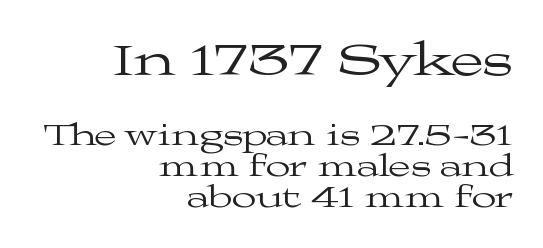
The image shows 48 px regular-weight, wide serif type, upright; set right-aligned, tight line spacing (0.97x), normal letter spacing, not underlined; the first (top) block is 1.5x larger; medium stroke contrast and a medium x-height.
